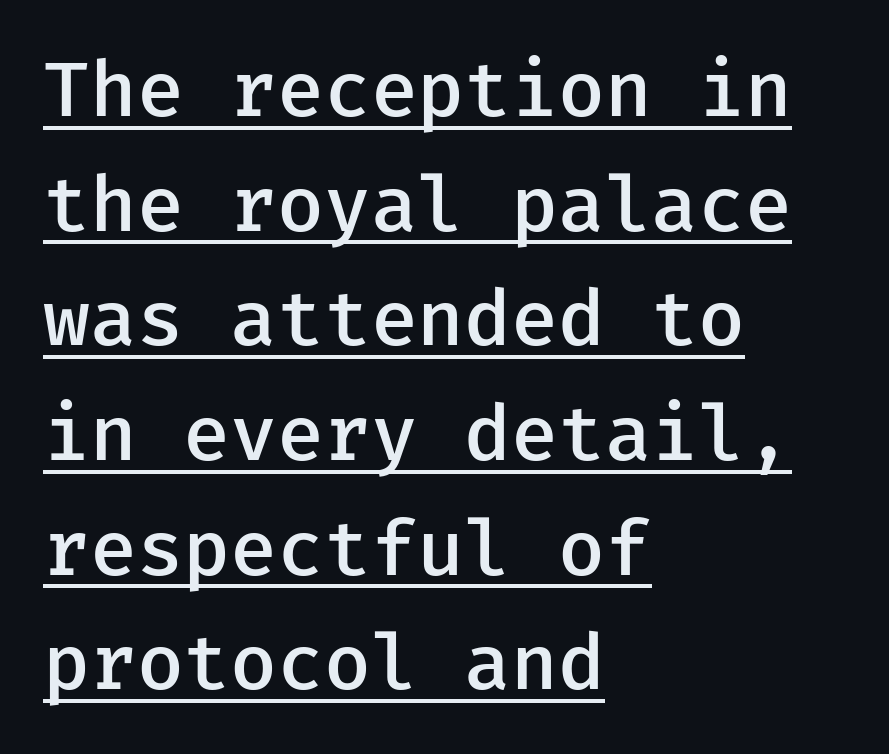
{"serif": "no", "italic": "no", "bold": "semi", "weight": "semibold", "width": "normal", "stroke_contrast": "low", "x_height": "medium", "underline": "yes", "align": "left", "line_spacing": "normal", "line_spacing_ratio": 1.47, "letter_spacing": "normal", "letter_spacing_em": 0.0, "glyph_px": 78}
